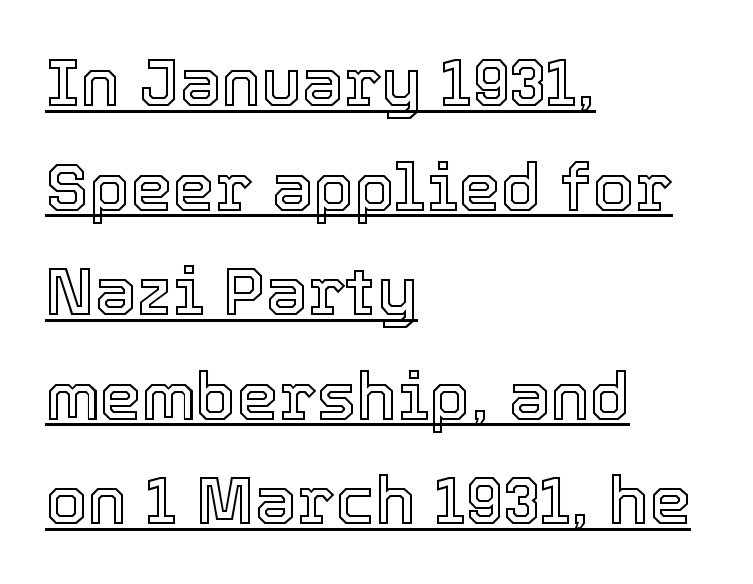
The image shows 67 px text type, upright; set left-aligned, normal line spacing (1.56x), normal letter spacing, underlined; a medium x-height.
